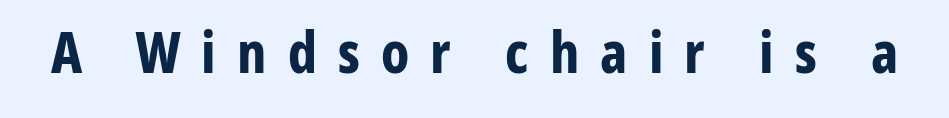
{"serif": "no", "italic": "no", "bold": "yes", "weight": "bold", "width": "condensed", "stroke_contrast": "low", "x_height": "medium", "monospaced": "no", "underline": "no", "letter_spacing": "wide", "letter_spacing_em": 0.37, "glyph_px": 57}
